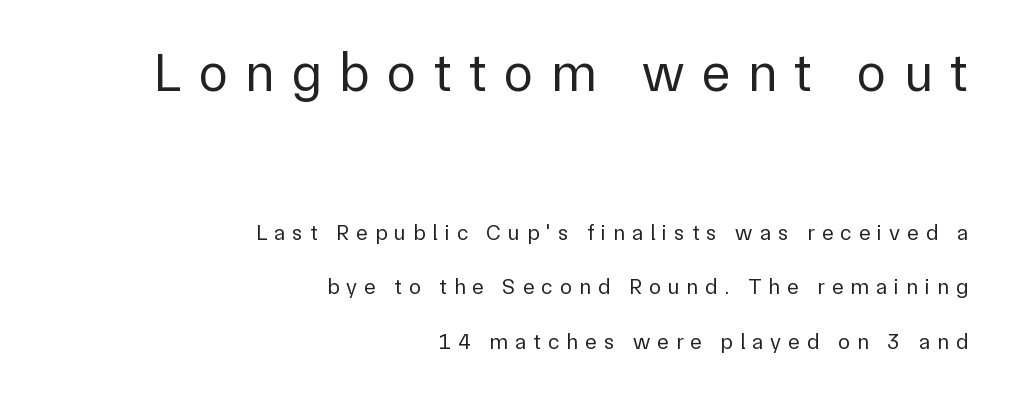
The image shows 54 px regular-weight sans-serif type, upright; set right-aligned, loose line spacing (2.49x), unusually wide letter spacing (+0.32 em), not underlined; the first (top) block is 2.45x larger; low stroke contrast and a medium x-height.
